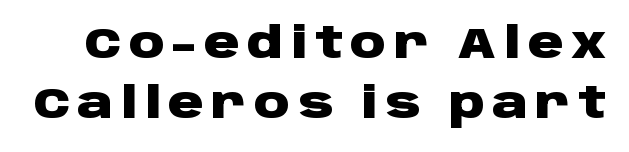
Designer's note — italics off, roman on. Regular leading. The letters advance in unequal steps, a hallmark of proportional type. Clear beneath every line of the passage. No feet cap the strokes, marking this as sans-serif type.
